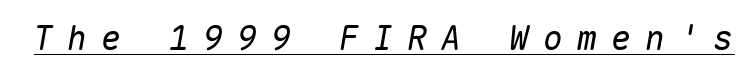
Ink coverage per letter is moderate at most. This sample uses an oblique cut, with every glyph tilted off the vertical. The sample's only ornament is a line tracing under the words. The horizontal fit of the characters is loose and conspicuously gappy. Every character here occupies the same horizontal width, giving the sample a typewriter-like rhythm.
